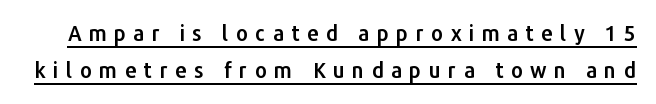
{"italic": "no", "underline": "yes", "line_spacing_ratio": 1.77, "letter_spacing": "wide", "letter_spacing_em": 0.34, "glyph_px": 21}
